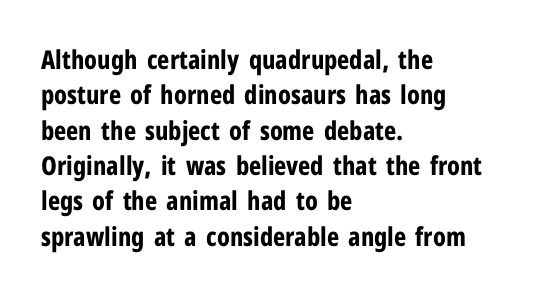
Q: Is the text bold? A: Yes.
Q: Is the text italic (slanted)? A: No, it is upright.
Q: Is the text underlined? A: No.
Q: How is the paragraph aligned? A: Left-aligned.
Q: Is the spacing between letters normal or unusually wide? A: Normal.
Q: Is the spacing between lines tight, normal or loose? A: Normal.
